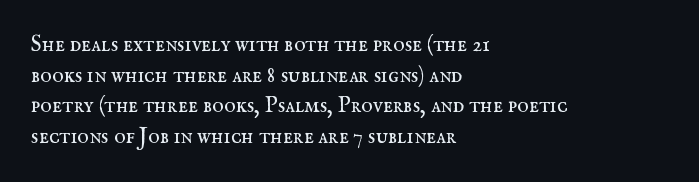
Q: Is the text bold? A: No.
Q: Is the text italic (slanted)? A: No, it is upright.
Q: Is the text underlined? A: No.
Q: How is the paragraph aligned? A: Left-aligned.
Q: Is the spacing between letters normal or unusually wide? A: Normal.
Q: Is the spacing between lines tight, normal or loose? A: Normal.
